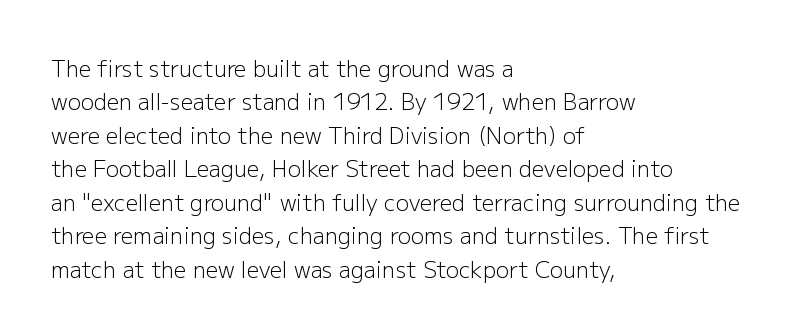
Q: Is the text bold? A: No.
Q: Is the text italic (slanted)? A: No, it is upright.
Q: Is the text underlined? A: No.
Q: How is the paragraph aligned? A: Left-aligned.
Q: Is the spacing between letters normal or unusually wide? A: Normal.
Q: Is the spacing between lines tight, normal or loose? A: Normal.
